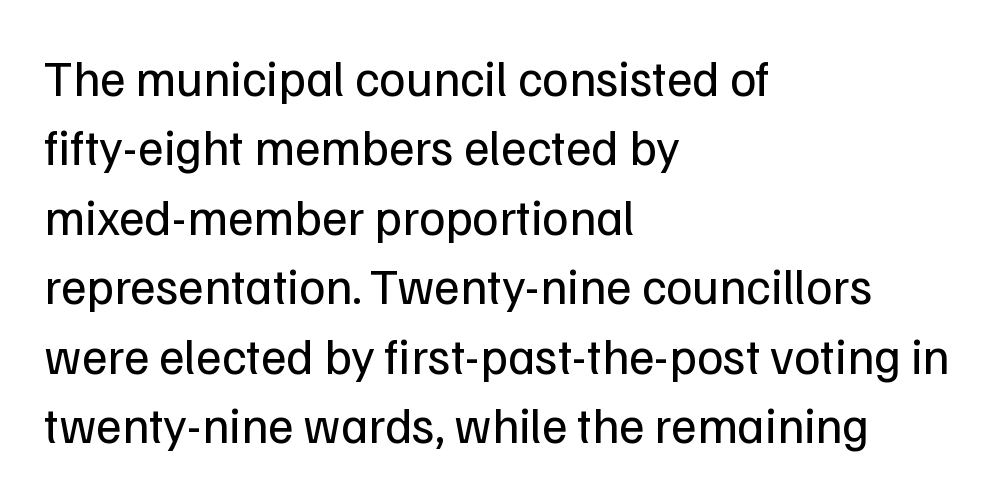
{"serif": "no", "italic": "no", "bold": "no", "weight": "regular", "width": "normal", "stroke_contrast": "low", "x_height": "medium", "monospaced": "no", "underline": "no", "align": "left", "line_spacing": "normal", "line_spacing_ratio": 1.39, "letter_spacing": "normal", "letter_spacing_em": 0.0, "glyph_px": 50}
